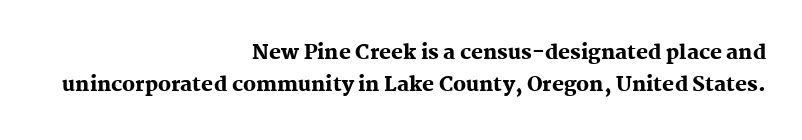
The image shows 20 px bold type, upright; set right-aligned, normal line spacing (1.61x), normal letter spacing, not underlined.
